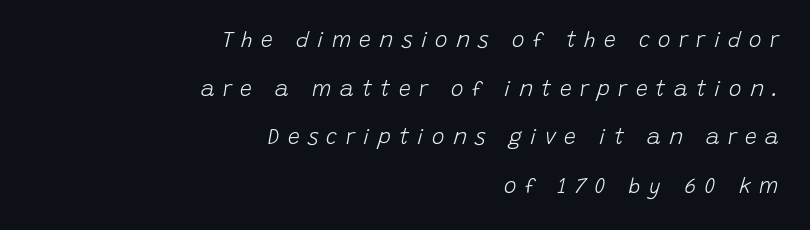
The font is comparable to plain body text, perhaps lighter. The space between consecutive lines is lavish. Type without underlining. Typeset ragged left — the right edge is the straight one.
